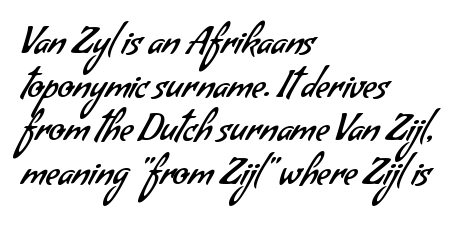
The image shows 36 px regular-weight sans-serif type; set left-aligned, line spacing 1.21x, normal letter spacing, not underlined; low stroke contrast and a small x-height.
